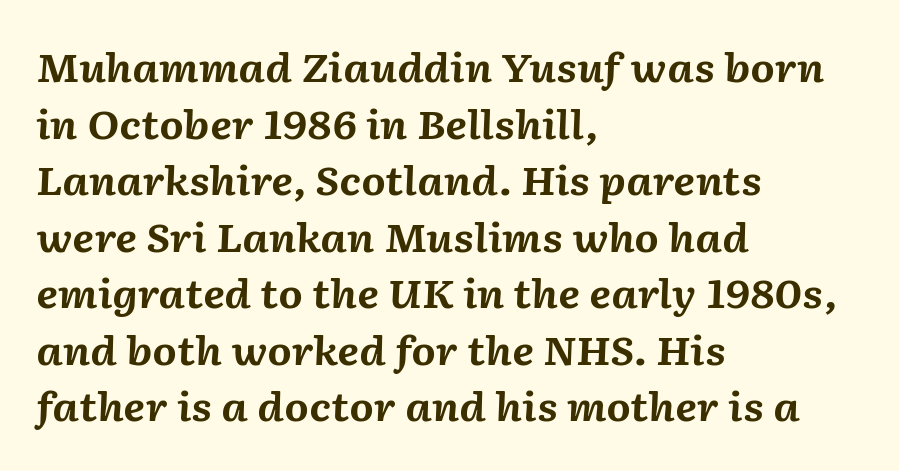
Q: Is the text bold? A: Yes.
Q: Is the text italic (slanted)? A: Yes, it leans right by about 2 degrees.
Q: Is the text underlined? A: No.
Q: How is the paragraph aligned? A: Left-aligned.
Q: Is the spacing between letters normal or unusually wide? A: Normal.
Q: Is the spacing between lines tight, normal or loose? A: Normal.
Q: Width (condensed, normal, or wide)? A: Normal.
Q: Stroke contrast? A: Medium.
Q: x-height? A: Medium.
Q: Monospaced? A: No.
